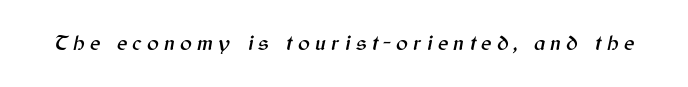
{"italic": "yes", "lean": "right", "slant_degrees": 12, "underline": "no", "letter_spacing": "wide", "letter_spacing_em": 0.24, "glyph_px": 22}
